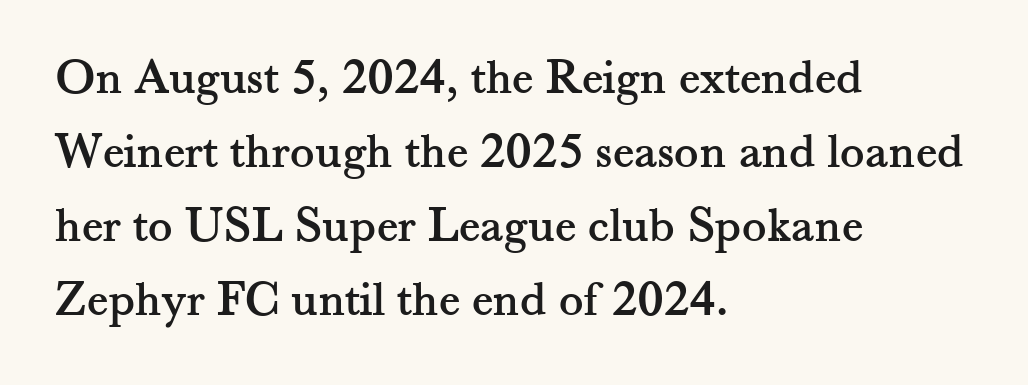
{"serif": "yes", "italic": "no", "width": "normal", "stroke_contrast": "medium", "x_height": "small", "monospaced": "no", "underline": "no", "align": "left", "line_spacing": "normal", "line_spacing_ratio": 1.45, "letter_spacing": "normal", "letter_spacing_em": 0.0, "glyph_px": 51}
